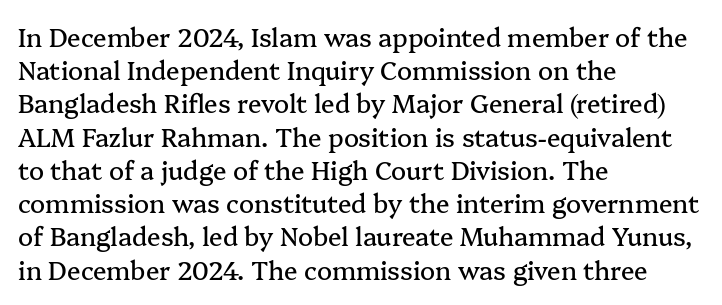
The image shows 25 px text type, upright; set left-aligned, normal line spacing (1.33x), normal letter spacing, not underlined.
